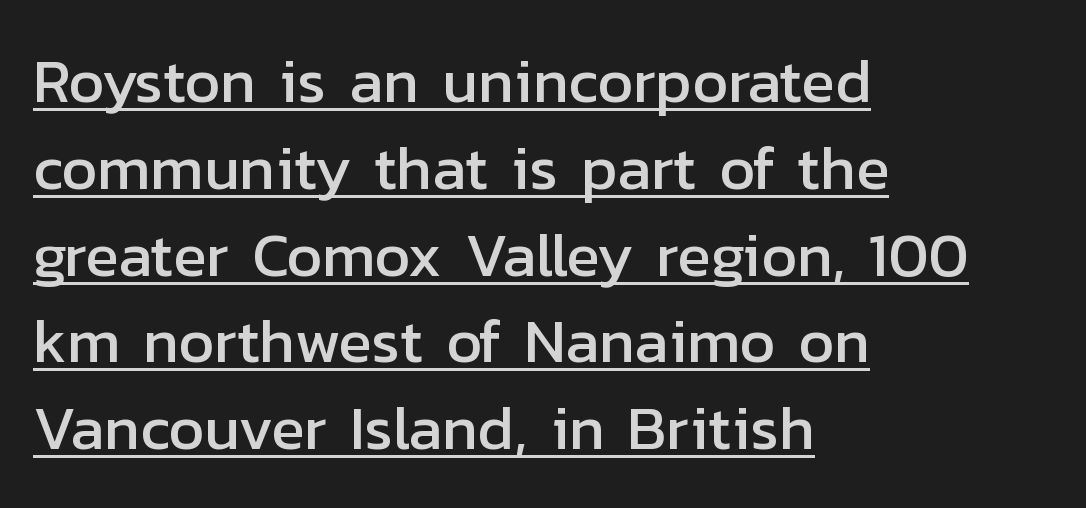
The image shows 62 px sans-serif type, upright; set left-aligned, normal line spacing (1.4x), normal letter spacing, underlined; low stroke contrast and a medium x-height.
